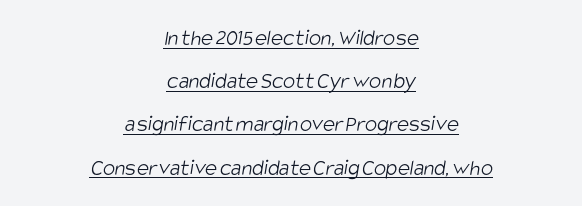
{"bold": "no", "underline": "yes", "align": "center", "line_spacing_ratio": 1.88, "letter_spacing": "normal", "letter_spacing_em": 0.0, "glyph_px": 23}
